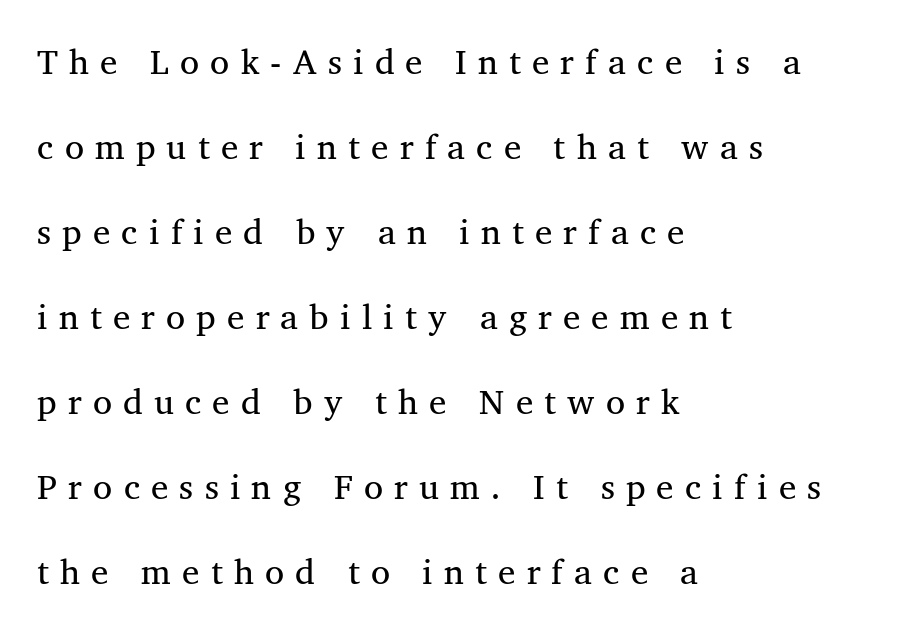
{"serif": "yes", "bold": "no", "weight": "regular", "width": "normal", "stroke_contrast": "medium", "x_height": "medium", "monospaced": "no", "underline": "no", "align": "left", "line_spacing": "loose", "line_spacing_ratio": 2.43, "letter_spacing": "wide", "letter_spacing_em": 0.32, "glyph_px": 35}
